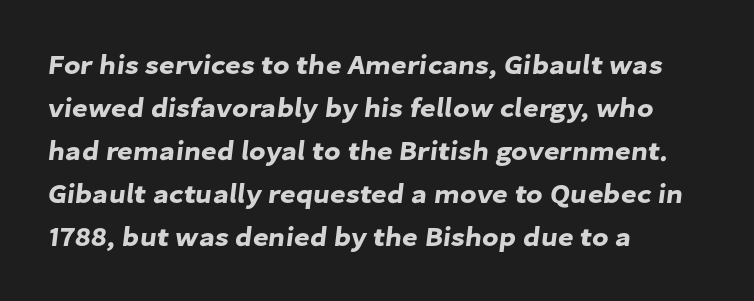
Q: Is the text underlined? A: No.
Q: How is the paragraph aligned? A: Left-aligned.
Q: Is the spacing between letters normal or unusually wide? A: Normal.
Q: Is the spacing between lines tight, normal or loose? A: Normal.
